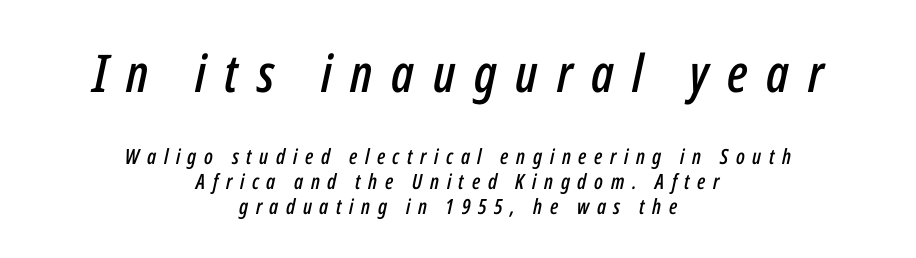
{"italic": "yes", "lean": "right", "slant_degrees": 12, "width": "condensed", "stroke_contrast": "low", "x_height": "medium", "monospaced": "no", "underline": "no", "align": "center", "line_spacing_ratio": 1.21, "letter_spacing": "wide", "letter_spacing_em": 0.36, "larger_block": "first", "size_ratio": 2.48, "glyph_px": 52}
